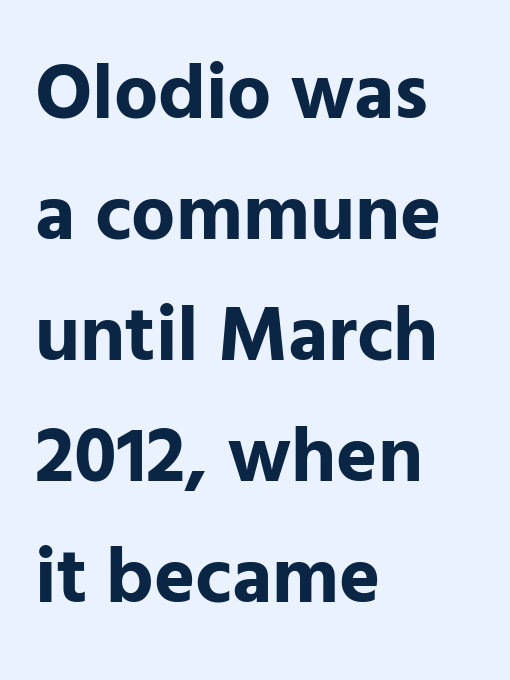
Q: Is the text bold? A: Yes.
Q: Is the text italic (slanted)? A: No, it is upright.
Q: Is the typeface a serif or a sans-serif typeface? A: Sans-serif.
Q: Is the text underlined? A: No.
Q: How is the paragraph aligned? A: Left-aligned.
Q: Is the spacing between letters normal or unusually wide? A: Normal.
Q: Is the spacing between lines tight, normal or loose? A: Normal.
Q: Width (condensed, normal, or wide)? A: Normal.
Q: Stroke contrast? A: Low.
Q: x-height? A: Medium.
Q: Monospaced? A: No.
